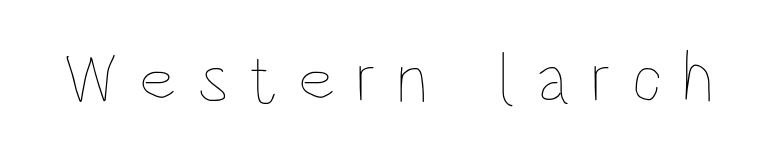
Designer's note — italics off, roman on. Varying glyph widths throughout — classic text-font behaviour. Is the stroke heavy? The answer is a plain regular-or-lighter. The letterforms stand isolated, each surrounded by extra space. This rendering features lettering with no underline.
